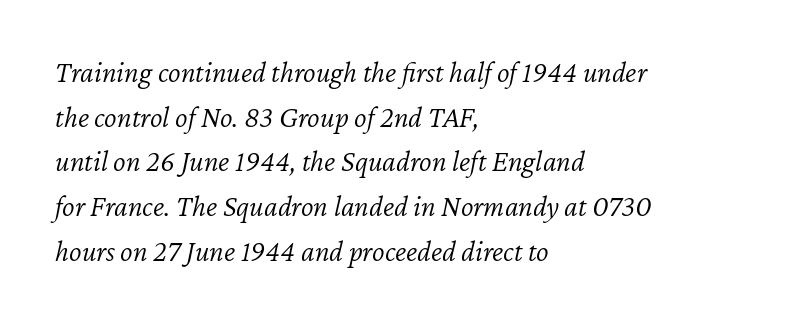
Q: Is the text bold? A: No.
Q: Is the text italic (slanted)? A: Yes, it leans right by about 12 degrees.
Q: Is the text underlined? A: No.
Q: How is the paragraph aligned? A: Left-aligned.
Q: Is the spacing between letters normal or unusually wide? A: Normal.
Q: Is the spacing between lines tight, normal or loose? A: Normal.
Q: Width (condensed, normal, or wide)? A: Normal.
Q: Stroke contrast? A: Low.
Q: x-height? A: Medium.
Q: Monospaced? A: No.
